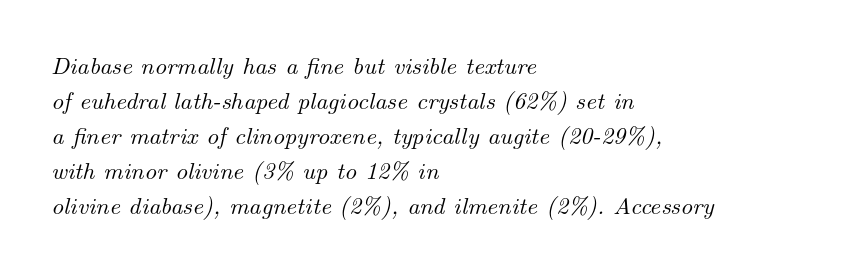
The image shows 24 px text type, italic (leaning right); set left-aligned, normal line spacing (1.46x), normal letter spacing, not underlined.
